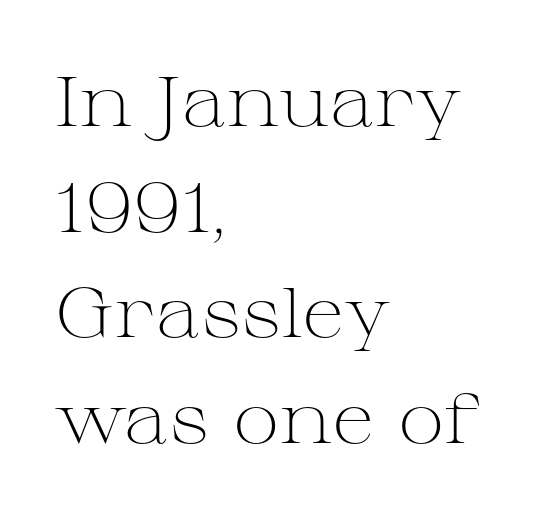
The image shows 70 px light, wide serif type, upright; set left-aligned, normal line spacing (1.51x), normal letter spacing, not underlined; medium stroke contrast and a medium x-height.
